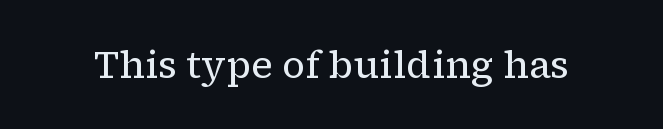
The image shows 38 px regular-weight serif type, upright; set normal letter spacing, not underlined; low stroke contrast and a medium x-height.
